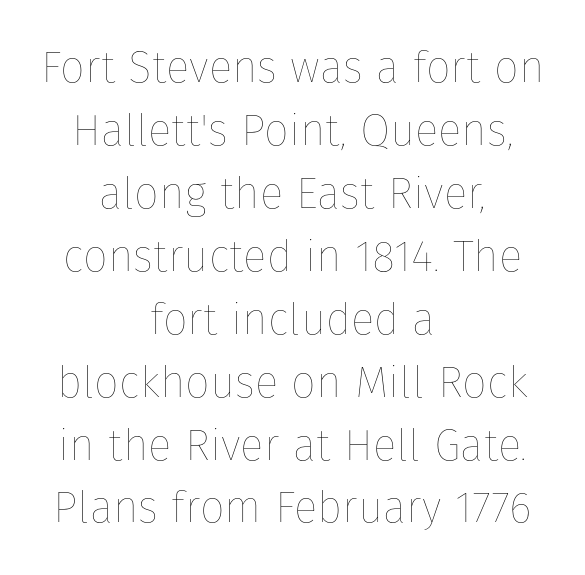
The image shows 44 px thin type, upright; set centered, normal line spacing (1.43x), normal letter spacing, not underlined; low stroke contrast and a medium x-height.
